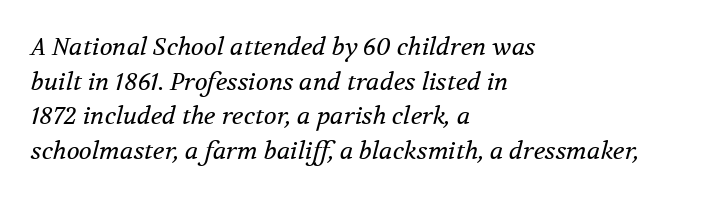
{"italic": "yes", "lean": "right", "slant_degrees": 12, "bold": "no", "underline": "no", "align": "left", "line_spacing": "normal", "line_spacing_ratio": 1.44, "letter_spacing": "normal", "letter_spacing_em": 0.0, "glyph_px": 24}
